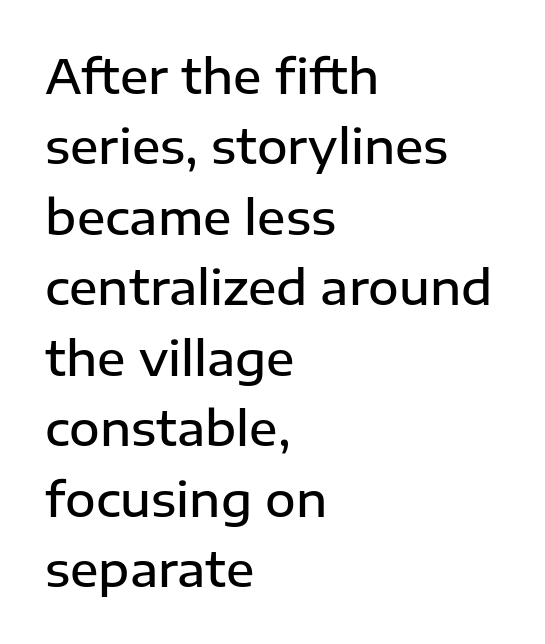
Q: Is the text bold? A: Semi-bold.
Q: Is the text italic (slanted)? A: No, it is upright.
Q: Is the typeface a serif or a sans-serif typeface? A: Sans-serif.
Q: Is the text underlined? A: No.
Q: How is the paragraph aligned? A: Left-aligned.
Q: Is the spacing between letters normal or unusually wide? A: Normal.
Q: Is the spacing between lines tight, normal or loose? A: Normal.
Q: Width (condensed, normal, or wide)? A: Normal.
Q: Stroke contrast? A: Low.
Q: x-height? A: Medium.
Q: Monospaced? A: No.
